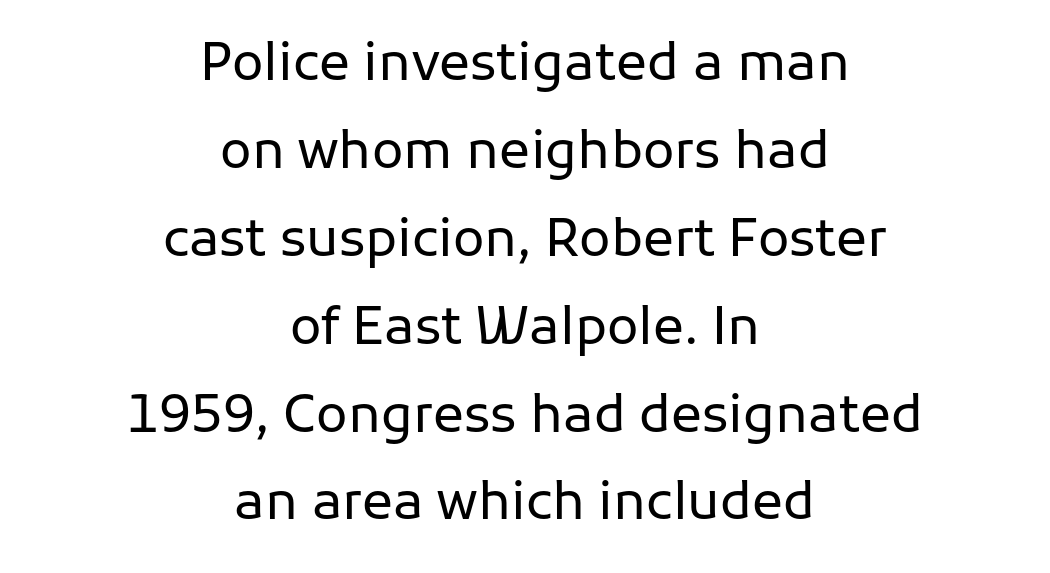
The image shows 52 px regular-weight sans-serif type, upright; set centered, normal line spacing (1.69x), normal letter spacing, not underlined; low stroke contrast and a medium x-height.
